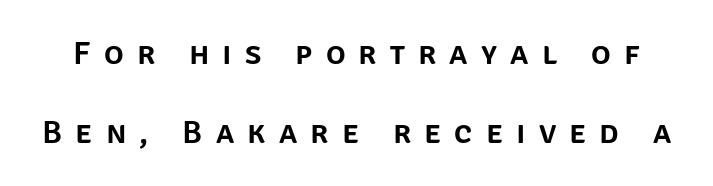
{"serif": "no", "italic": "no", "width": "normal", "stroke_contrast": "low", "x_height": "large", "monospaced": "no", "underline": "no", "line_spacing": "loose", "line_spacing_ratio": 2.4, "letter_spacing": "wide", "letter_spacing_em": 0.4, "glyph_px": 33}
